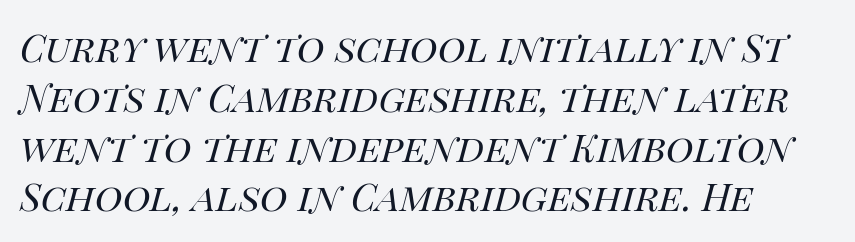
The image shows 38 px regular-weight type, italic (leaning right); set normal line spacing (1.31x), normal letter spacing, not underlined; high stroke contrast and a large x-height.
